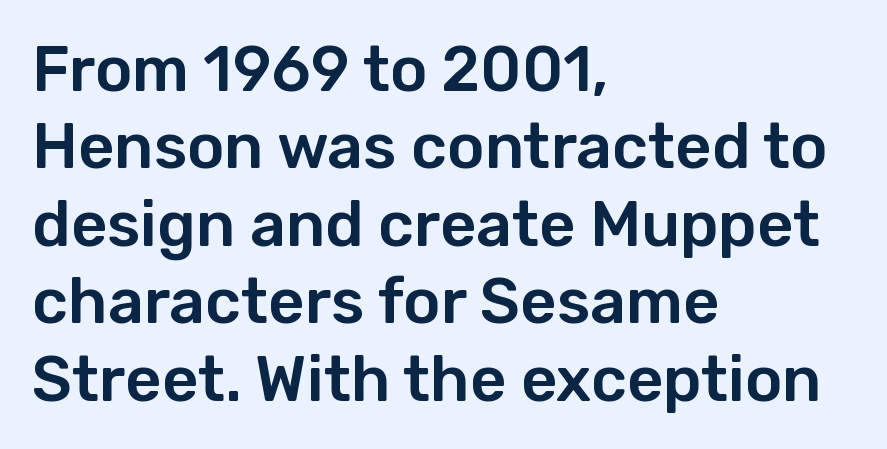
The image shows 63 px sans-serif type, upright; set left-aligned, line spacing 1.23x, normal letter spacing, not underlined; low stroke contrast and a medium x-height.
